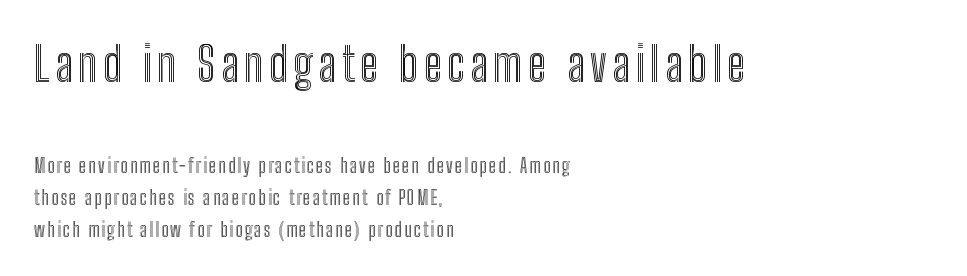
The image shows 48 px condensed type, upright; set left-aligned, normal line spacing (1.69x), not underlined; the first (top) block is 2.53x larger; a medium x-height.
